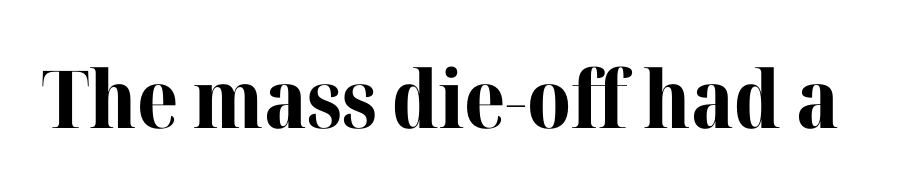
{"serif": "yes", "italic": "no", "bold": "yes", "weight": "bold", "width": "normal", "stroke_contrast": "high", "x_height": "medium", "monospaced": "no", "underline": "no", "letter_spacing": "normal", "letter_spacing_em": 0.0, "glyph_px": 80}
